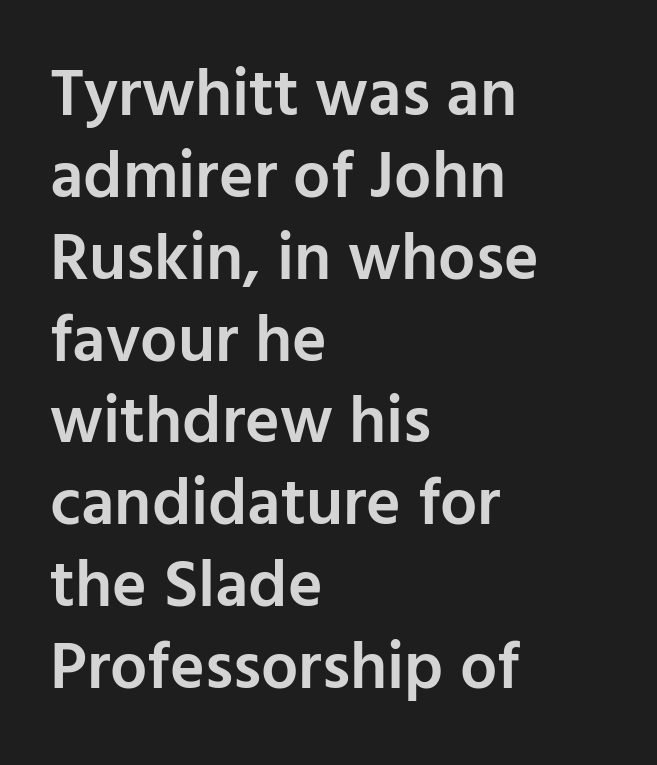
The image shows 66 px semibold sans-serif type, upright; set left-aligned, line spacing 1.24x, normal letter spacing, not underlined; low stroke contrast and a medium x-height.
